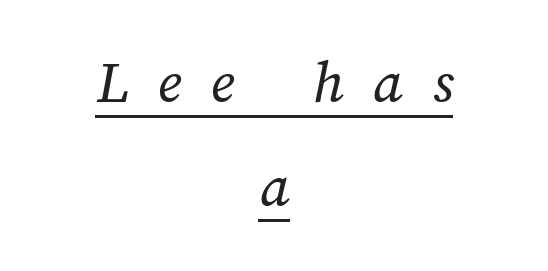
{"bold": "no", "weight": "regular", "width": "normal", "stroke_contrast": "medium", "x_height": "medium", "monospaced": "no", "underline": "yes", "align": "center", "line_spacing": "normal", "line_spacing_ratio": 1.67, "letter_spacing": "wide", "letter_spacing_em": 0.47, "glyph_px": 62}
